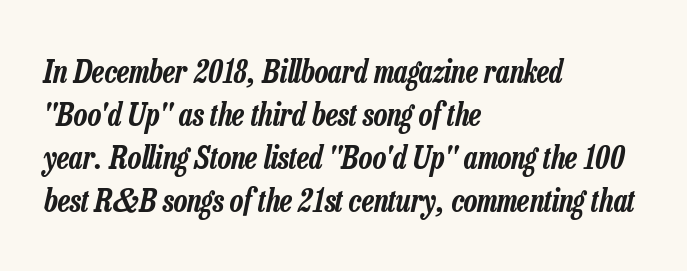
Q: Is the text italic (slanted)? A: Yes, it leans right by about 13 degrees.
Q: Is the text underlined? A: No.
Q: How is the paragraph aligned? A: Left-aligned.
Q: Is the spacing between letters normal or unusually wide? A: Normal.
Q: Is the spacing between lines tight, normal or loose? A: Normal.
Q: Width (condensed, normal, or wide)? A: Condensed.
Q: Stroke contrast? A: Low.
Q: x-height? A: Medium.
Q: Monospaced? A: No.
